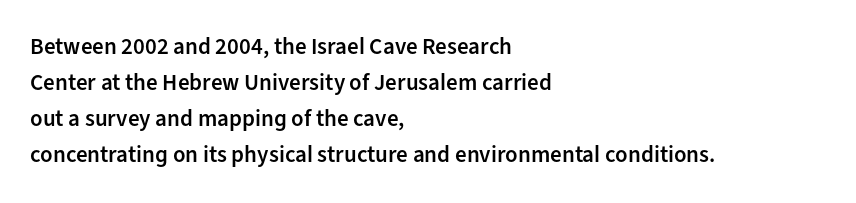
{"italic": "no", "bold": "semi", "underline": "no", "align": "left", "line_spacing": "normal", "line_spacing_ratio": 1.57, "letter_spacing": "normal", "letter_spacing_em": 0.0, "glyph_px": 23}
